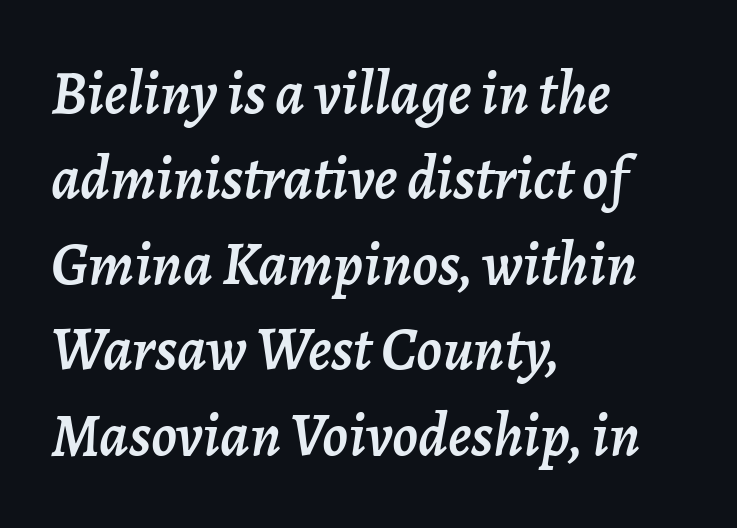
{"italic": "yes", "lean": "right", "slant_degrees": 7, "width": "normal", "stroke_contrast": "low", "x_height": "medium", "monospaced": "no", "underline": "no", "align": "left", "line_spacing": "normal", "line_spacing_ratio": 1.4, "letter_spacing": "normal", "letter_spacing_em": 0.0, "glyph_px": 61}
